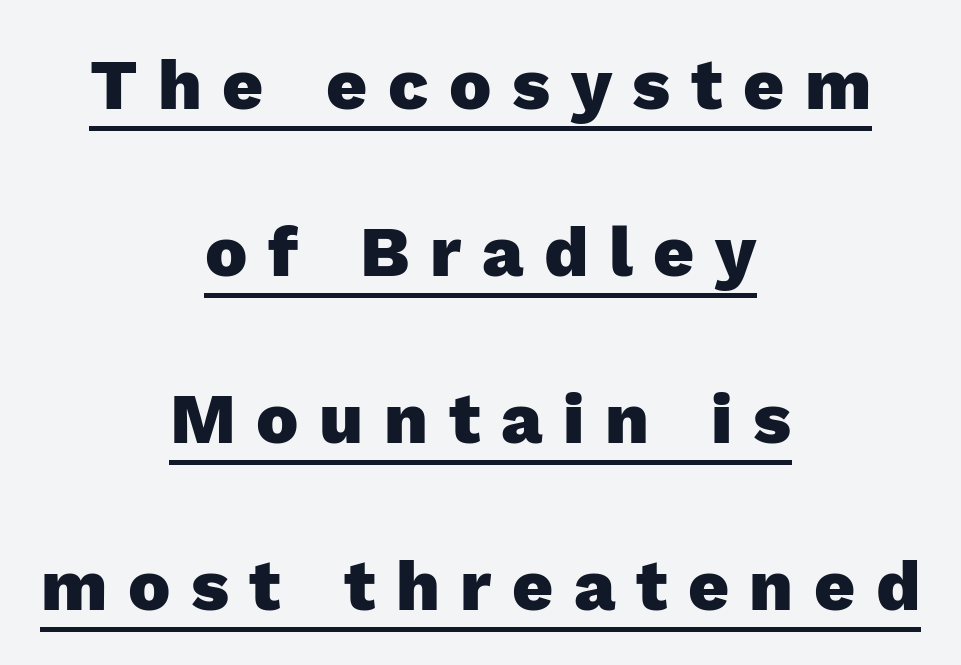
Q: Is the text bold? A: Yes.
Q: Is the text italic (slanted)? A: No, it is upright.
Q: Is the typeface a serif or a sans-serif typeface? A: Sans-serif.
Q: Is the text underlined? A: Yes.
Q: How is the paragraph aligned? A: Centered.
Q: Is the spacing between letters normal or unusually wide? A: Unusually wide.
Q: Is the spacing between lines tight, normal or loose? A: Loose.
Q: Width (condensed, normal, or wide)? A: Normal.
Q: x-height? A: Medium.
Q: Monospaced? A: No.
